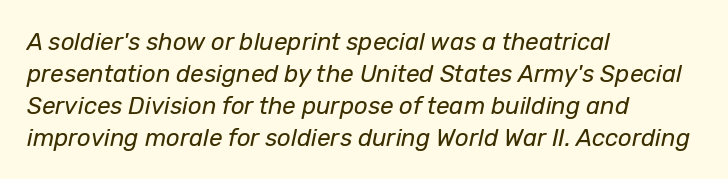
The image shows 24 px text type, italic (leaning right); set left-aligned, normal line spacing (1.33x), normal letter spacing, not underlined.
